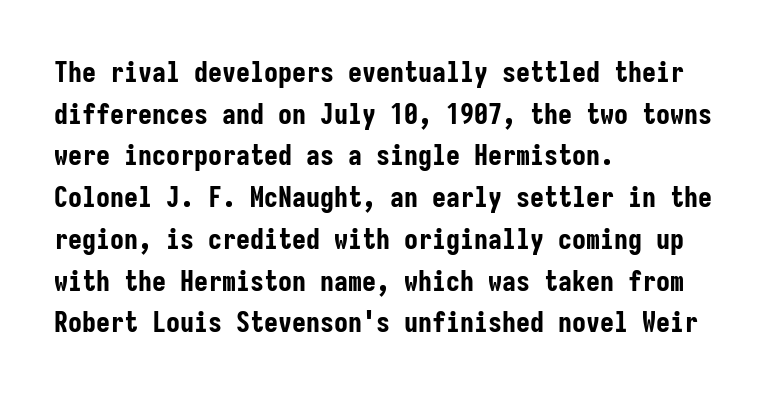
Q: Is the text bold? A: Yes.
Q: Is the text italic (slanted)? A: No, it is upright.
Q: Is the typeface a serif or a sans-serif typeface? A: Sans-serif.
Q: Is the text underlined? A: No.
Q: How is the paragraph aligned? A: Left-aligned.
Q: Is the spacing between letters normal or unusually wide? A: Normal.
Q: Is the spacing between lines tight, normal or loose? A: Normal.
Q: Width (condensed, normal, or wide)? A: Condensed.
Q: Stroke contrast? A: Low.
Q: x-height? A: Medium.
Q: Monospaced? A: Yes.
